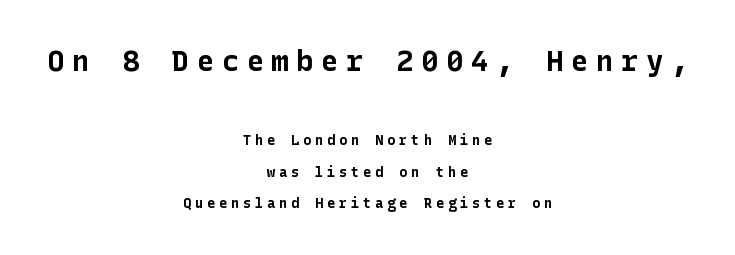
{"serif": "no", "italic": "no", "bold": "yes", "weight": "bold", "width": "normal", "stroke_contrast": "low", "x_height": "medium", "underline": "no", "align": "center", "line_spacing": "loose", "line_spacing_ratio": 2.24, "letter_spacing": "wide", "letter_spacing_em": 0.26, "larger_block": "first", "size_ratio": 2.07, "glyph_px": 29}
